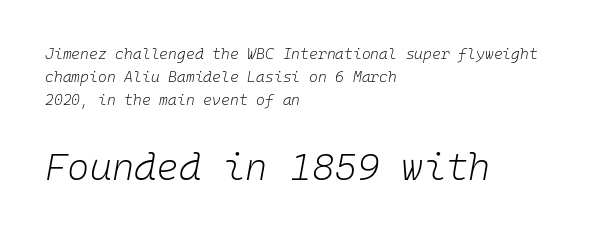
Reading top to bottom, the characters get bigger at the block break. All the whitespace from short lines collects on the right. The rendering uses typewriter-style spacing with identical character cells. The block of text has a typical density, with ordinary space between rows. Counters stay open thanks to moderate or lighter strokes.
